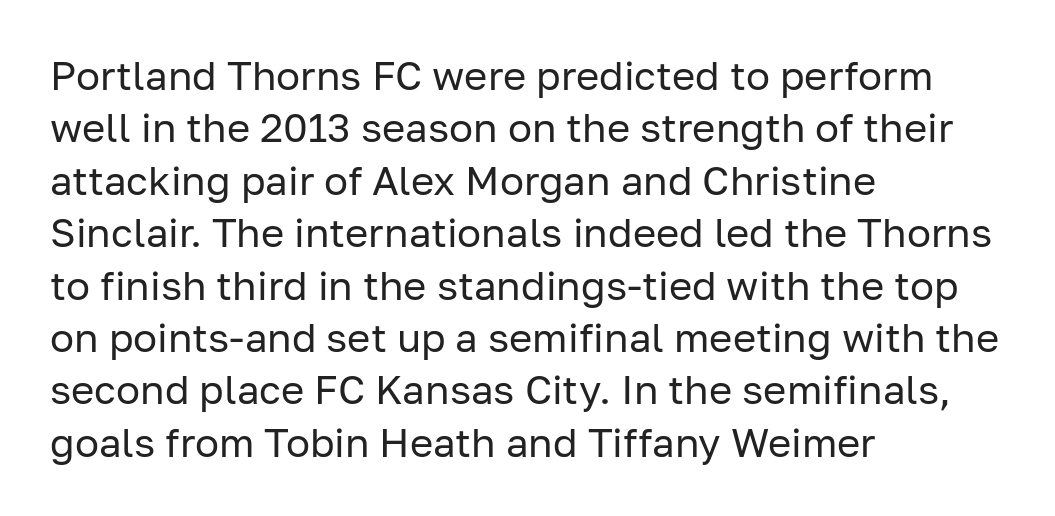
The image shows 40 px regular-weight sans-serif type, upright; set left-aligned, normal line spacing (1.31x), normal letter spacing, not underlined; low stroke contrast and a medium x-height.
